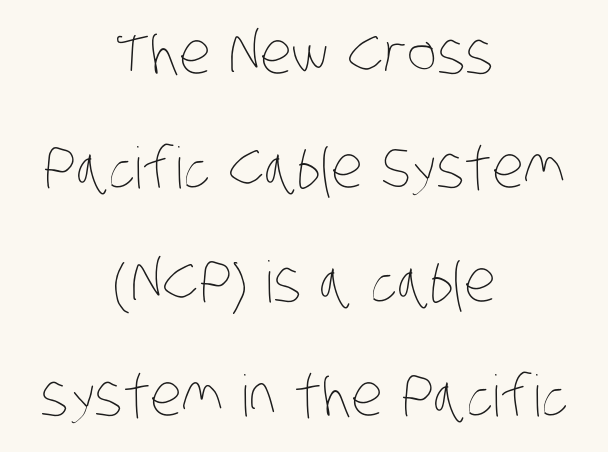
{"bold": "no", "weight": "thin", "width": "condensed", "stroke_contrast": "low", "x_height": "large", "monospaced": "no", "underline": "no", "align": "center", "line_spacing": "loose", "line_spacing_ratio": 2.0, "letter_spacing": "normal", "letter_spacing_em": 0.0, "glyph_px": 57}
